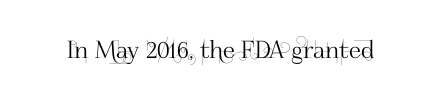
{"italic": "no", "underline": "no", "letter_spacing": "normal", "letter_spacing_em": 0.0, "glyph_px": 24}
